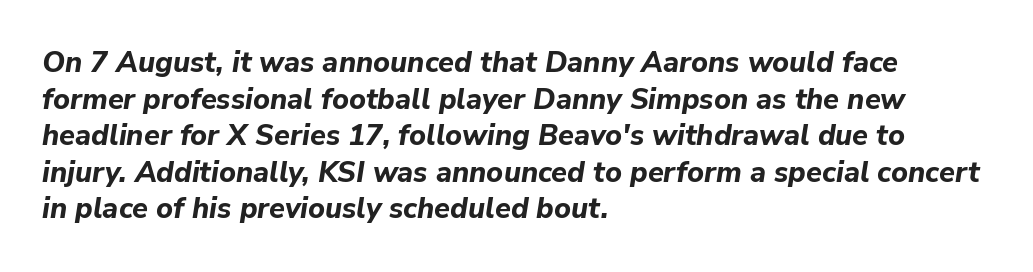
Q: Is the text bold? A: Yes.
Q: Is the text italic (slanted)? A: Yes, it leans right by about 9 degrees.
Q: Is the text underlined? A: No.
Q: How is the paragraph aligned? A: Left-aligned.
Q: Is the spacing between letters normal or unusually wide? A: Normal.
Q: Is the spacing between lines tight, normal or loose? A: Normal.
Q: Width (condensed, normal, or wide)? A: Normal.
Q: Stroke contrast? A: Low.
Q: x-height? A: Medium.
Q: Monospaced? A: No.
